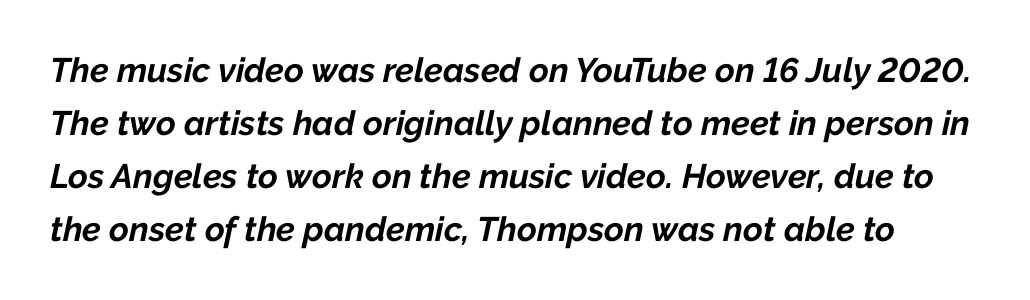
The strip under each line holds only bare page. The axis of the letterforms is tilted away from vertical. The letters sit at their default tracking, neither squeezed nor spread. What's the leading like? Ordinary, nothing unusual. Heft: maximum for text — a bold.
